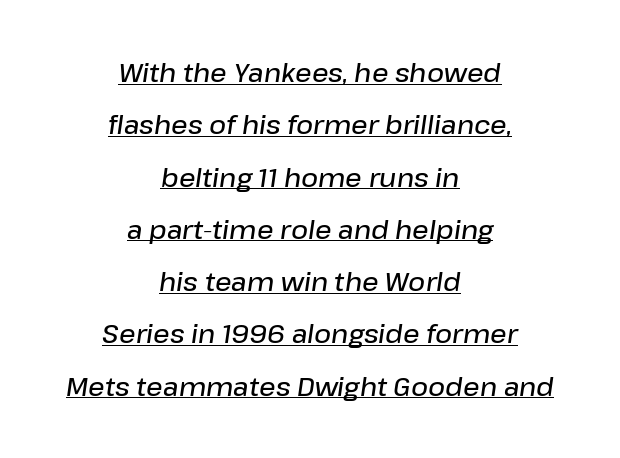
The image shows 26 px text type, italic (leaning right); set centered, loose line spacing (2.01x), normal letter spacing, underlined.
